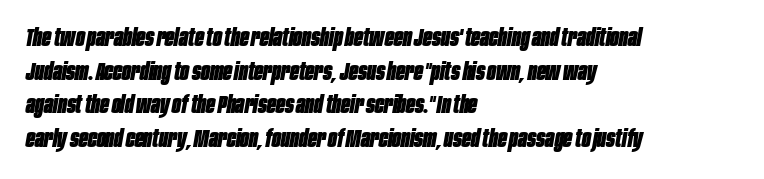
The gap between lines stays unmarked. A dark, heavy texture on the line: the type is bold. These lines are set flush left with a ragged right edge. Is the type slanted? Yes — the strokes lean at a clear angle.
